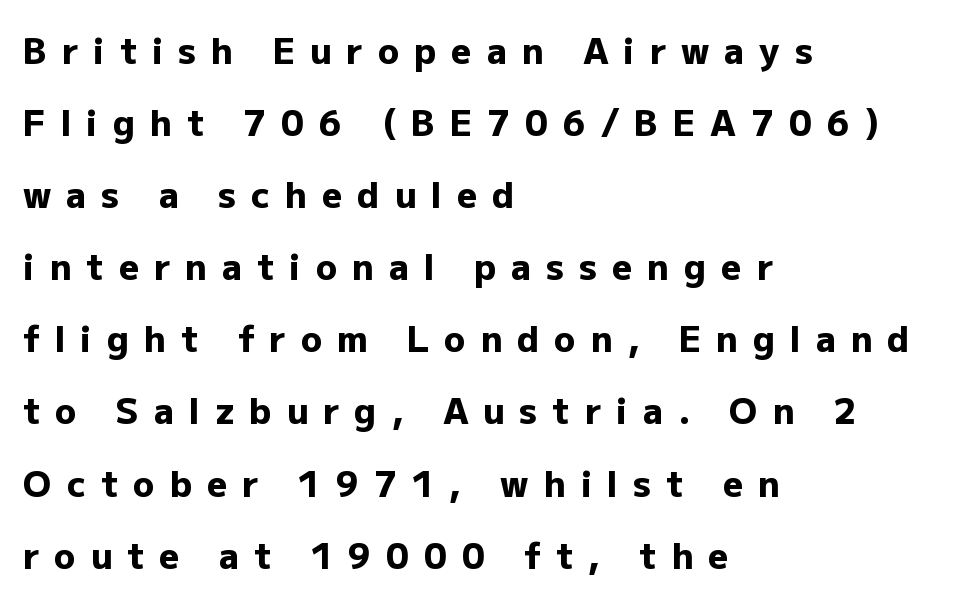
{"serif": "no", "italic": "no", "bold": "yes", "weight": "heavy", "width": "normal", "stroke_contrast": "low", "x_height": "medium", "monospaced": "no", "underline": "no", "align": "left", "line_spacing": "loose", "line_spacing_ratio": 2.06, "letter_spacing": "wide", "letter_spacing_em": 0.43, "glyph_px": 35}
